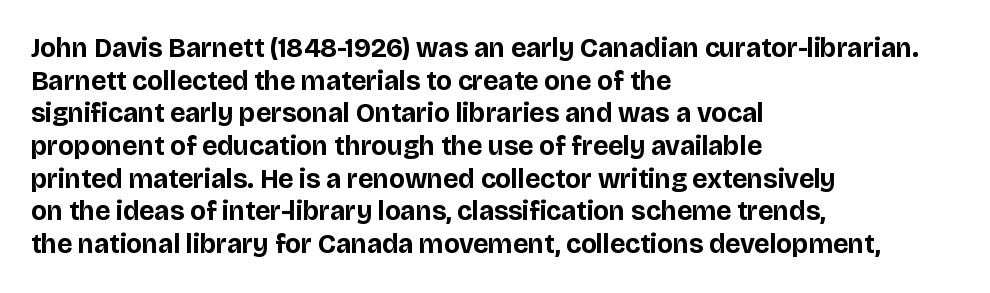
{"italic": "no", "bold": "yes", "underline": "no", "align": "left", "line_spacing_ratio": 1.21, "letter_spacing": "normal", "letter_spacing_em": 0.0, "glyph_px": 27}
